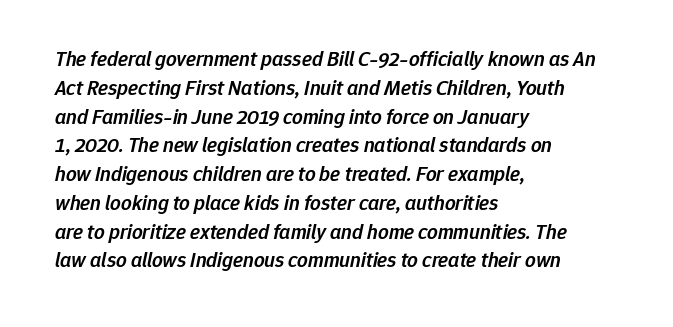
Descenders hang freely into open space. All the whitespace from short lines collects on the right. Summary of vertical rhythm: regular, with standard interline spacing. Italic: yes, the glyphs are oblique.
